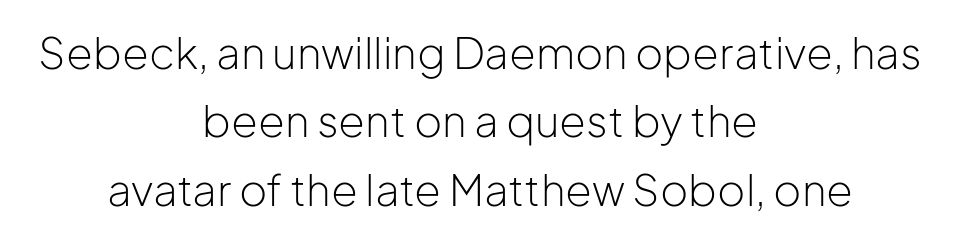
Q: Is the text bold? A: No.
Q: Is the text italic (slanted)? A: No, it is upright.
Q: Is the typeface a serif or a sans-serif typeface? A: Sans-serif.
Q: Is the text underlined? A: No.
Q: How is the paragraph aligned? A: Centered.
Q: Is the spacing between letters normal or unusually wide? A: Normal.
Q: Is the spacing between lines tight, normal or loose? A: Normal.
Q: Width (condensed, normal, or wide)? A: Normal.
Q: Stroke contrast? A: Low.
Q: x-height? A: Medium.
Q: Monospaced? A: No.
